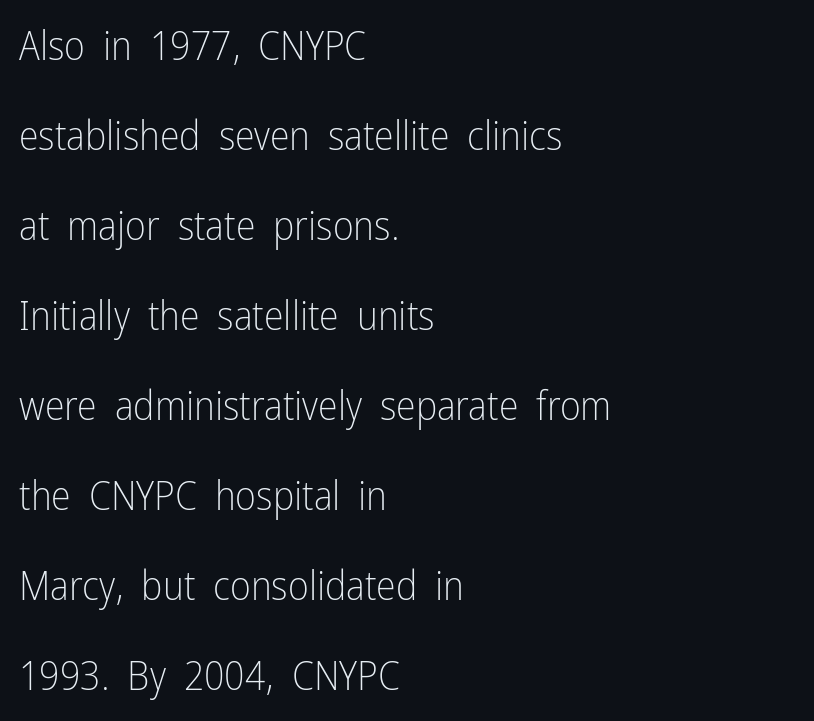
The image shows 40 px light, condensed sans-serif type, upright; set left-aligned, loose line spacing (2.25x), normal letter spacing, not underlined; low stroke contrast and a medium x-height.
